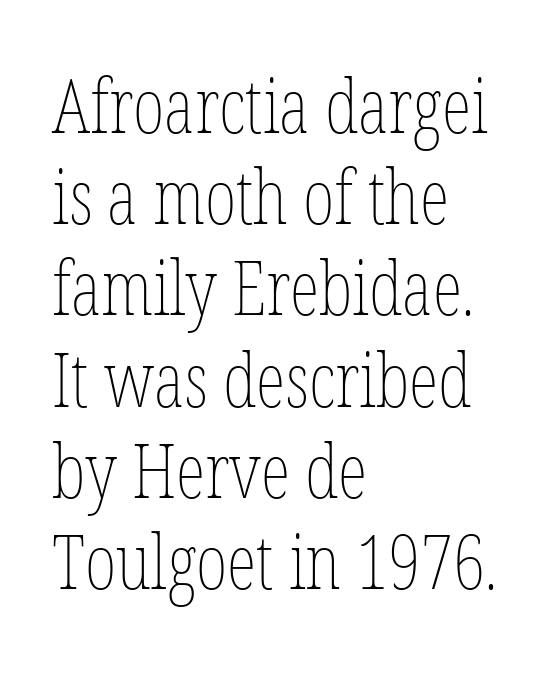
Q: Is the text bold? A: No.
Q: Is the text italic (slanted)? A: No, it is upright.
Q: Is the text underlined? A: No.
Q: How is the paragraph aligned? A: Left-aligned.
Q: Is the spacing between letters normal or unusually wide? A: Normal.
Q: Width (condensed, normal, or wide)? A: Condensed.
Q: Stroke contrast? A: Low.
Q: x-height? A: Medium.
Q: Monospaced? A: No.
